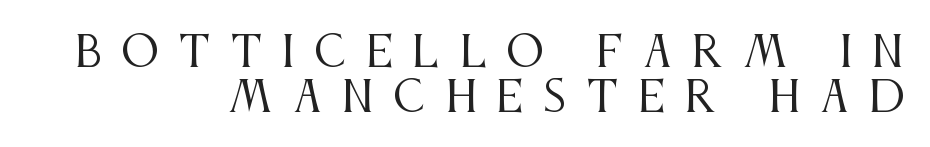
The strokes are not fattened; the text isn't bold. Leftover space on each line is placed entirely before the opening word. You could not count columns in this text — the font is proportionally spaced. The specimen reads as upright at a glance.
